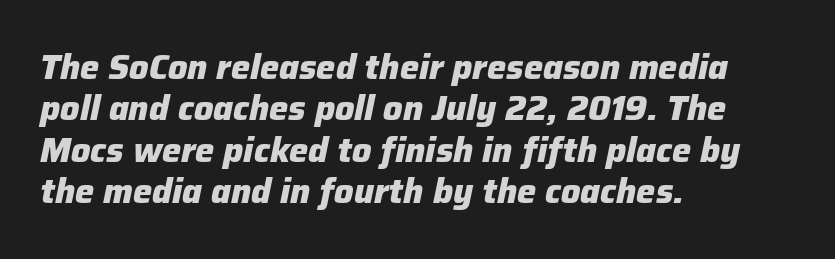
Q: Is the text bold? A: Yes.
Q: Is the text italic (slanted)? A: Yes, it leans right by about 12 degrees.
Q: Is the text underlined? A: No.
Q: How is the paragraph aligned? A: Left-aligned.
Q: Is the spacing between letters normal or unusually wide? A: Normal.
Q: Width (condensed, normal, or wide)? A: Normal.
Q: Stroke contrast? A: Low.
Q: x-height? A: Medium.
Q: Monospaced? A: No.
